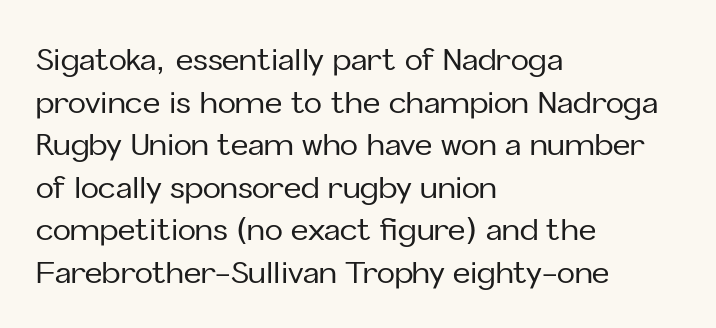
Q: Is the text italic (slanted)? A: No, it is upright.
Q: Is the typeface a serif or a sans-serif typeface? A: Sans-serif.
Q: Is the text underlined? A: No.
Q: How is the paragraph aligned? A: Left-aligned.
Q: Is the spacing between letters normal or unusually wide? A: Normal.
Q: Is the spacing between lines tight, normal or loose? A: Normal.
Q: Width (condensed, normal, or wide)? A: Normal.
Q: Stroke contrast? A: Low.
Q: x-height? A: Medium.
Q: Monospaced? A: No.
